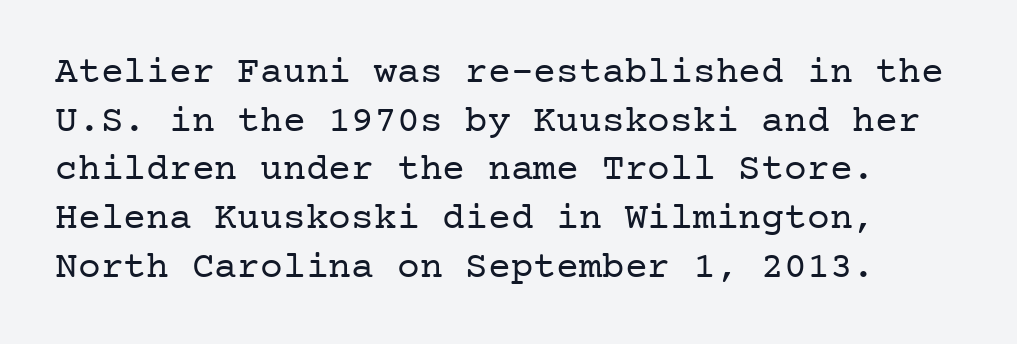
Posture: straight, roman, zero tilt. Does the type have serifs? Yes, each stem ends in a small foot. Whoever set this chose a conventional vertical rhythm. Is the letter spacing exaggerated? No — it looks like the ordinary default.
